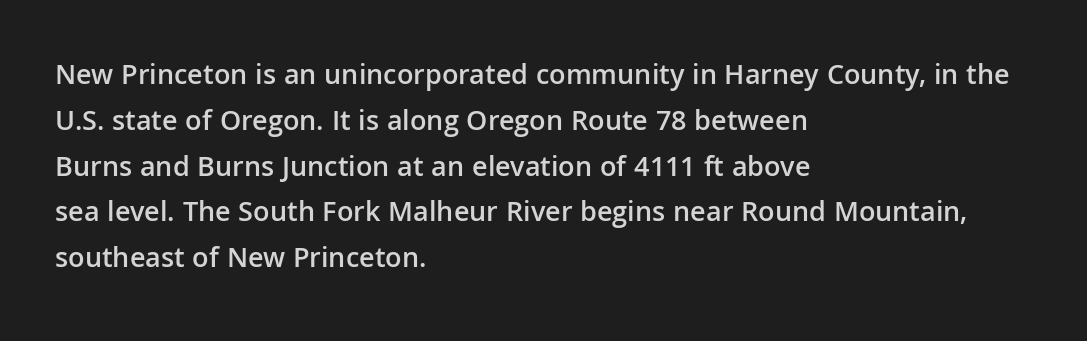
Q: Is the text bold? A: Semi-bold.
Q: Is the text italic (slanted)? A: No, it is upright.
Q: Is the typeface a serif or a sans-serif typeface? A: Sans-serif.
Q: Is the text underlined? A: No.
Q: How is the paragraph aligned? A: Left-aligned.
Q: Is the spacing between letters normal or unusually wide? A: Normal.
Q: Is the spacing between lines tight, normal or loose? A: Normal.
Q: Width (condensed, normal, or wide)? A: Normal.
Q: Stroke contrast? A: Low.
Q: x-height? A: Medium.
Q: Monospaced? A: No.
